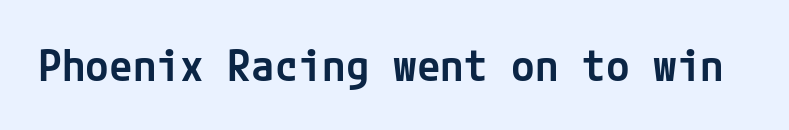
Q: Is the text bold? A: Semi-bold.
Q: Is the text italic (slanted)? A: No, it is upright.
Q: Is the typeface a serif or a sans-serif typeface? A: Sans-serif.
Q: Is the text underlined? A: No.
Q: Is the spacing between letters normal or unusually wide? A: Normal.
Q: Width (condensed, normal, or wide)? A: Normal.
Q: Stroke contrast? A: Low.
Q: x-height? A: Medium.
